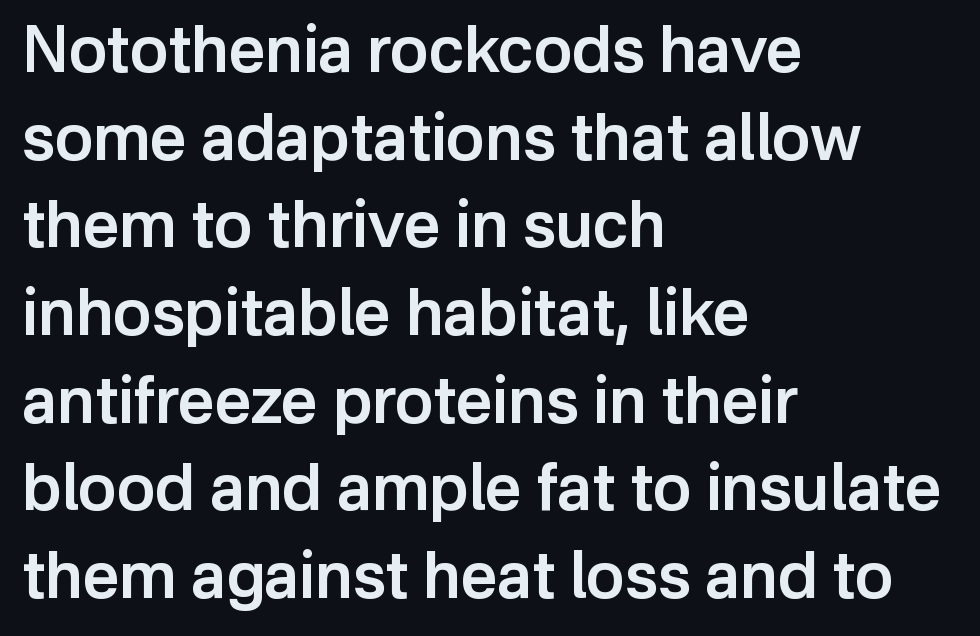
Each line starts at the same left margin while the right side varies. Regarding serifs, this sample does without them. This sample has the flowing, uneven cadence of proportional lettering. Nothing unusual about the tracking: characters are spaced as the font intends. Characters remain perfectly vertical along every line. This sample keeps an unexceptional amount of space between lines.
